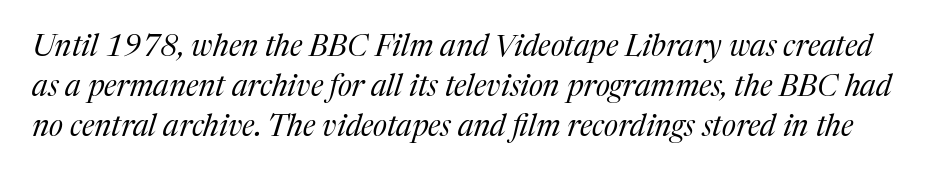
The image shows 30 px regular-weight serif type, italic (leaning right); set normal line spacing (1.33x), normal letter spacing, not underlined; medium stroke contrast and a medium x-height.
